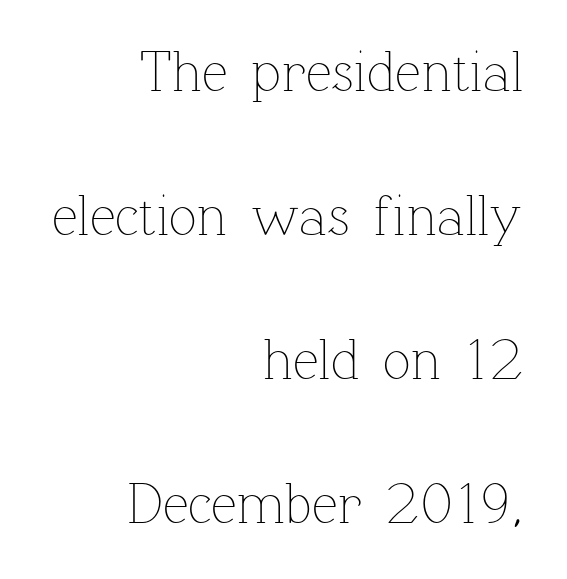
The image shows 58 px thin type, upright; set right-aligned, loose line spacing (2.48x), normal letter spacing, not underlined; low stroke contrast and a medium x-height.
